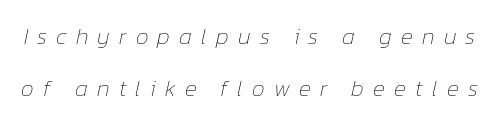
{"italic": "yes", "lean": "right", "slant_degrees": 12, "bold": "no", "underline": "no", "line_spacing": "loose", "line_spacing_ratio": 2.24, "letter_spacing": "wide", "letter_spacing_em": 0.4, "glyph_px": 23}
